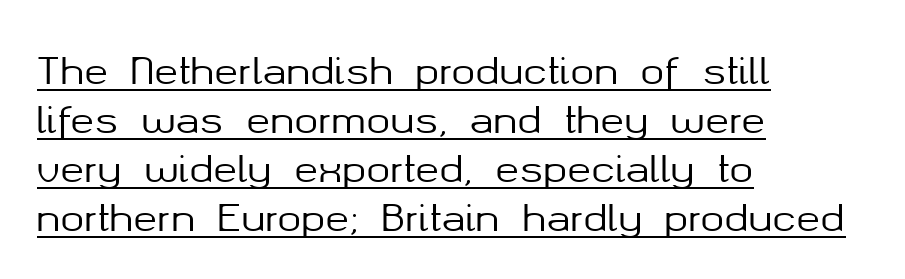
Q: Is the text italic (slanted)? A: No, it is upright.
Q: Is the typeface a serif or a sans-serif typeface? A: Sans-serif.
Q: Is the text underlined? A: Yes.
Q: How is the paragraph aligned? A: Left-aligned.
Q: Is the spacing between letters normal or unusually wide? A: Normal.
Q: Is the spacing between lines tight, normal or loose? A: Normal.
Q: Width (condensed, normal, or wide)? A: Normal.
Q: Stroke contrast? A: Medium.
Q: x-height? A: Medium.
Q: Monospaced? A: No.
